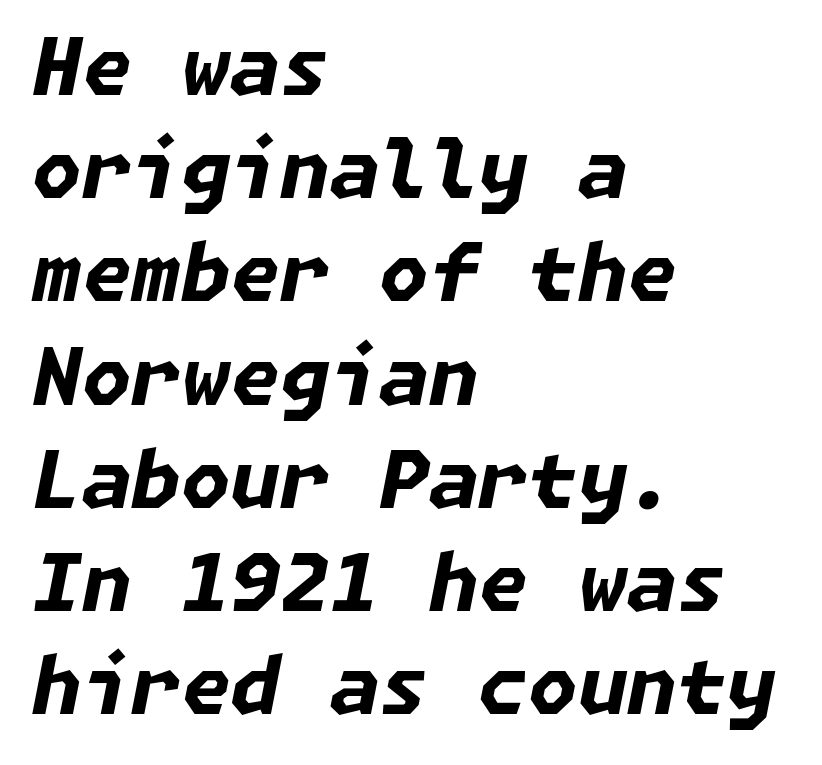
{"italic": "yes", "lean": "right", "slant_degrees": 11, "bold": "yes", "weight": "bold", "width": "normal", "stroke_contrast": "low", "x_height": "medium", "underline": "no", "align": "left", "line_spacing": "normal", "line_spacing_ratio": 1.29, "letter_spacing": "normal", "letter_spacing_em": 0.0, "glyph_px": 80}
